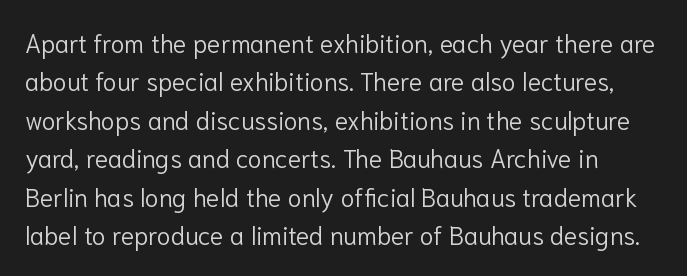
Q: Is the text bold? A: No.
Q: Is the text italic (slanted)? A: No, it is upright.
Q: Is the text underlined? A: No.
Q: How is the paragraph aligned? A: Left-aligned.
Q: Is the spacing between letters normal or unusually wide? A: Normal.
Q: Is the spacing between lines tight, normal or loose? A: Normal.
